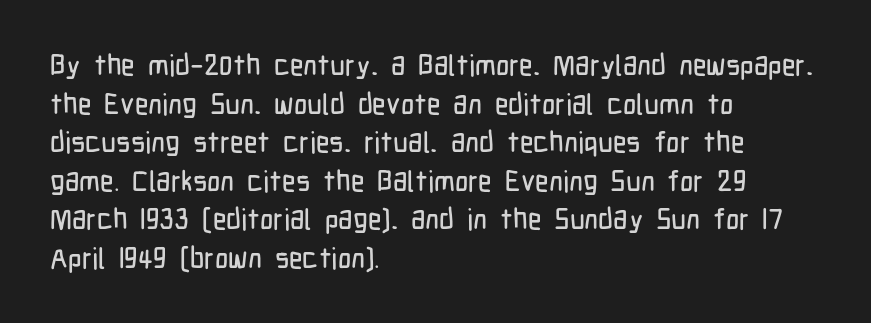
Does extra space separate the letters? No, they use regular spacing. Check where the strokes stop: nothing finishes them off — pure sans. Posture: upright roman. Baseline-to-baseline distance is the conventional proportion of letter height.
